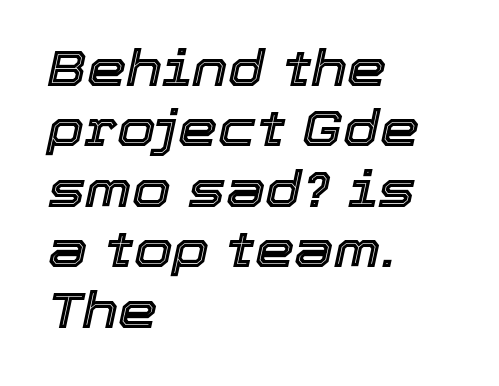
Q: Is the text italic (slanted)? A: Yes, it leans right by about 12 degrees.
Q: Is the text underlined? A: No.
Q: How is the paragraph aligned? A: Left-aligned.
Q: Is the spacing between letters normal or unusually wide? A: Normal.
Q: Width (condensed, normal, or wide)? A: Normal.
Q: x-height? A: Medium.
Q: Monospaced? A: No.
